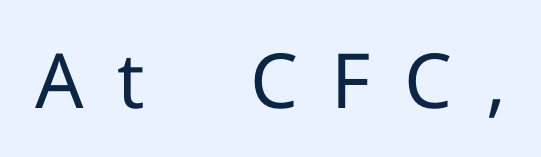
{"serif": "no", "italic": "no", "bold": "no", "weight": "regular", "width": "normal", "stroke_contrast": "low", "x_height": "medium", "monospaced": "no", "underline": "no", "letter_spacing": "wide", "letter_spacing_em": 0.44, "glyph_px": 76}
